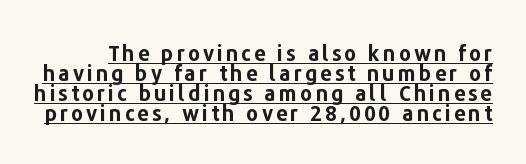
This sample carries an underscore along the baseline area. Unlike italic type, these characters show no tilt at all. Strong, thick strokes mark this as bold type. Reading down the column, the eye jumps only a short way to each next line.
